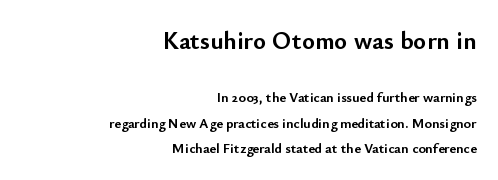
Glance below the letters and you will spot only blank space. The typesetter chose a ragged-left arrangement here. Vertical strokes here are truly vertical. Words appear dense and cohesive because spacing is normal. Students, this is bold: see how much ink each stroke carries.
